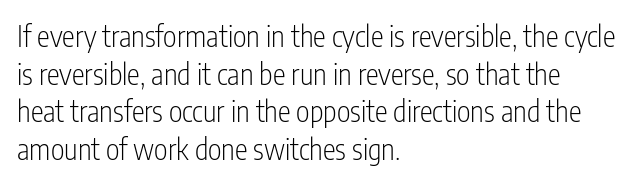
Q: Is the text bold? A: No.
Q: Is the text italic (slanted)? A: No, it is upright.
Q: Is the typeface a serif or a sans-serif typeface? A: Sans-serif.
Q: Is the text underlined? A: No.
Q: How is the paragraph aligned? A: Left-aligned.
Q: Is the spacing between letters normal or unusually wide? A: Normal.
Q: Is the spacing between lines tight, normal or loose? A: Normal.
Q: Width (condensed, normal, or wide)? A: Condensed.
Q: Stroke contrast? A: Low.
Q: x-height? A: Medium.
Q: Monospaced? A: No.
